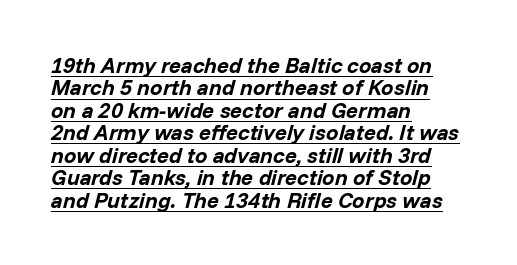
Q: Is the text bold? A: Yes.
Q: Is the text italic (slanted)? A: Yes, it leans right by about 14 degrees.
Q: Is the text underlined? A: Yes.
Q: How is the paragraph aligned? A: Left-aligned.
Q: Is the spacing between letters normal or unusually wide? A: Normal.
Q: Is the spacing between lines tight, normal or loose? A: Tight.
